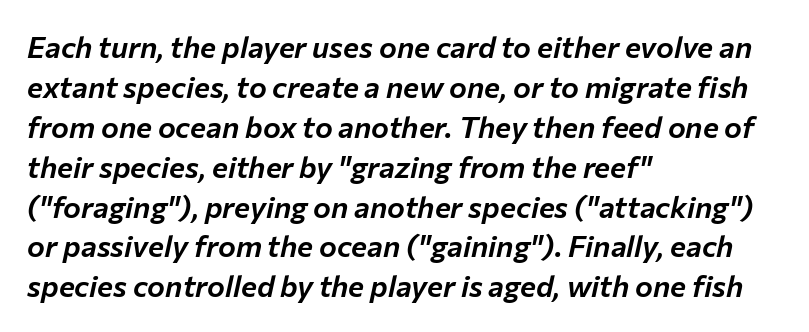
Q: Is the text italic (slanted)? A: Yes, it leans right by about 12 degrees.
Q: Is the text underlined? A: No.
Q: How is the paragraph aligned? A: Left-aligned.
Q: Is the spacing between letters normal or unusually wide? A: Normal.
Q: Is the spacing between lines tight, normal or loose? A: Normal.
Q: Width (condensed, normal, or wide)? A: Normal.
Q: Stroke contrast? A: Low.
Q: x-height? A: Medium.
Q: Monospaced? A: No.
